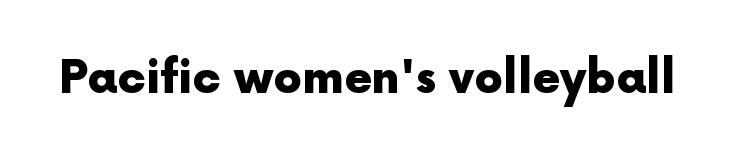
Descenders hang freely into open space. These lines are rendered in a variable-pitch font. The text was rendered using a sans face with plain stroke endings. Each glyph is drawn with heavy, bold strokes.
